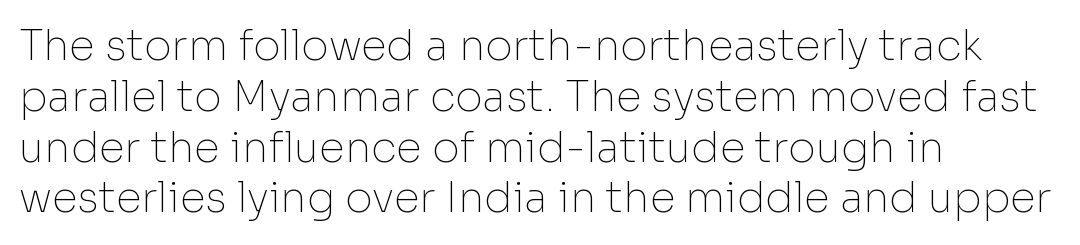
The image shows 42 px thin sans-serif type, upright; set left-aligned, line spacing 1.21x, normal letter spacing, not underlined; low stroke contrast and a medium x-height.
